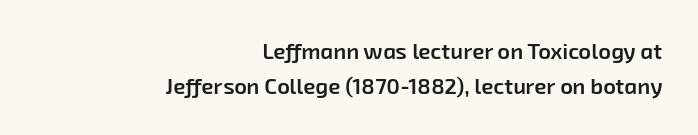
{"bold": "semi", "underline": "no", "align": "right", "line_spacing": "normal", "line_spacing_ratio": 1.59, "letter_spacing": "normal", "letter_spacing_em": 0.0, "glyph_px": 22}
